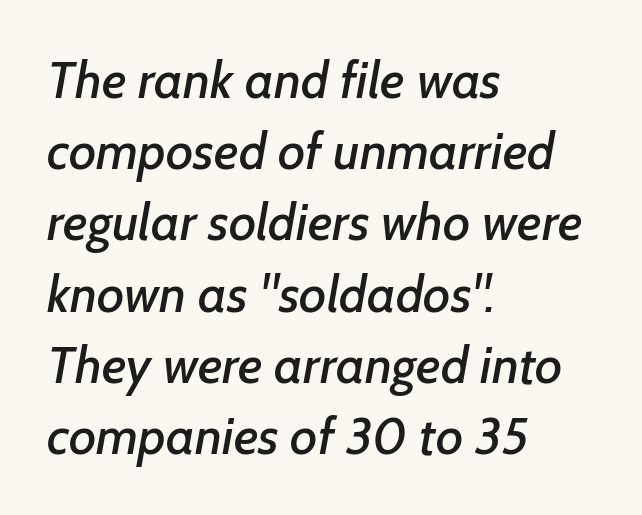
The image shows 52 px sans-serif type; set left-aligned, normal line spacing (1.37x), normal letter spacing, not underlined; low stroke contrast and a medium x-height.
